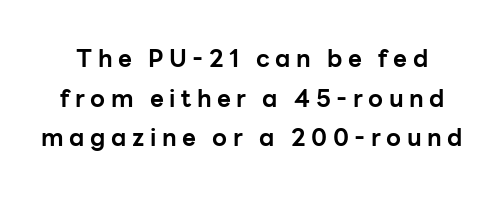
Q: Is the text bold? A: Yes.
Q: Is the text italic (slanted)? A: No, it is upright.
Q: Is the text underlined? A: No.
Q: Is the spacing between letters normal or unusually wide? A: Unusually wide.
Q: Is the spacing between lines tight, normal or loose? A: Normal.
